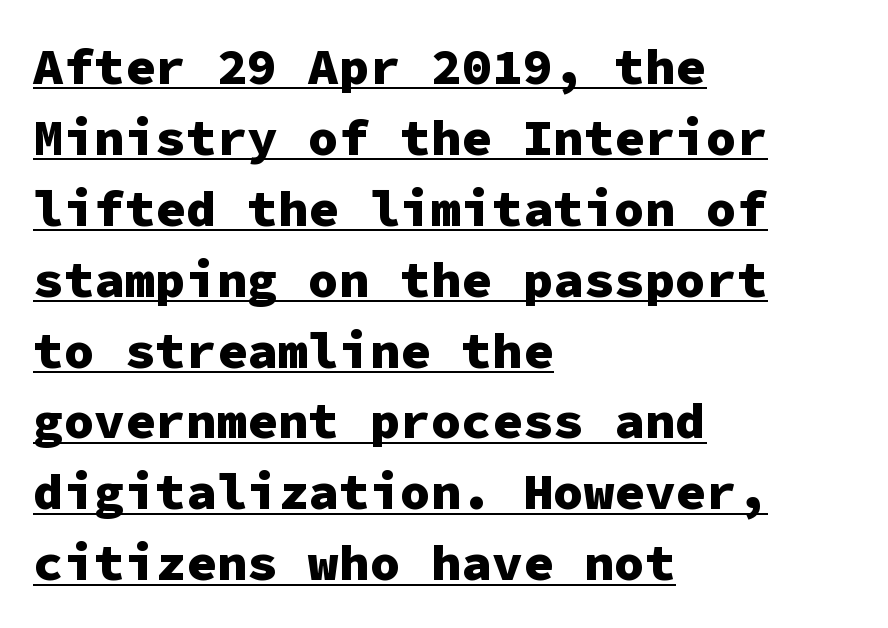
Q: Is the text bold? A: Yes.
Q: Is the text italic (slanted)? A: No, it is upright.
Q: Is the typeface a serif or a sans-serif typeface? A: Sans-serif.
Q: Is the text underlined? A: Yes.
Q: How is the paragraph aligned? A: Left-aligned.
Q: Is the spacing between letters normal or unusually wide? A: Normal.
Q: Is the spacing between lines tight, normal or loose? A: Normal.
Q: Width (condensed, normal, or wide)? A: Normal.
Q: Stroke contrast? A: Low.
Q: x-height? A: Medium.
Q: Monospaced? A: Yes.
